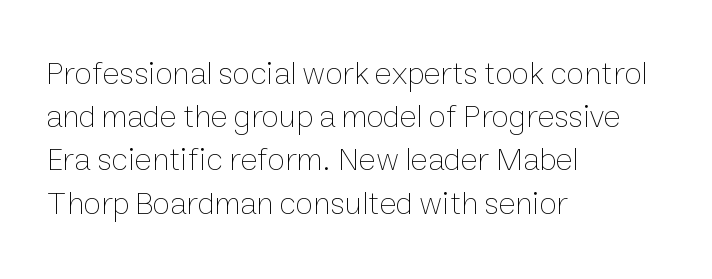
{"italic": "no", "bold": "no", "weight": "thin", "width": "normal", "stroke_contrast": "low", "x_height": "medium", "monospaced": "no", "underline": "no", "align": "left", "line_spacing": "normal", "line_spacing_ratio": 1.35, "letter_spacing": "normal", "letter_spacing_em": 0.0, "glyph_px": 32}
